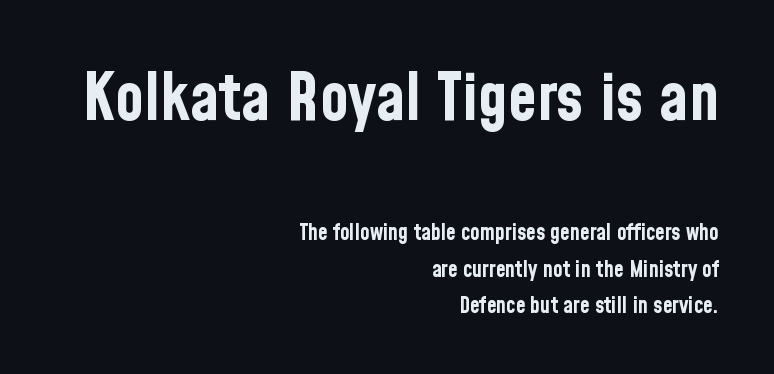
The specimen omits any rule beneath the text block's lines. Is this a sans? Yes — the strokes have no serifs. Typeset ragged left — the right edge is the straight one. Evenly set lines give the paragraph a standard silhouette.
